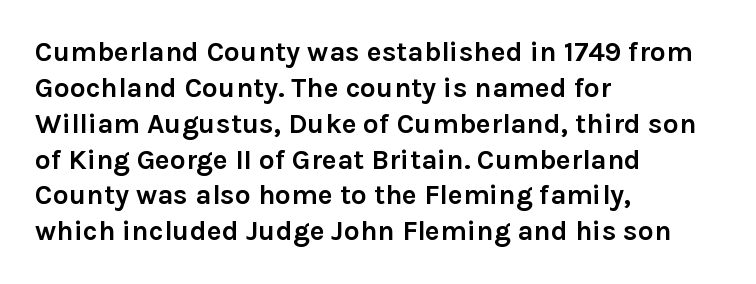
{"serif": "no", "italic": "no", "bold": "yes", "weight": "semibold", "width": "normal", "stroke_contrast": "low", "x_height": "medium", "monospaced": "no", "underline": "no", "align": "left", "line_spacing": "normal", "line_spacing_ratio": 1.28, "letter_spacing": "normal", "letter_spacing_em": 0.0, "glyph_px": 28}
